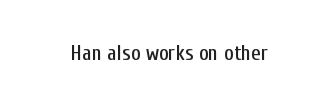
{"italic": "no", "underline": "no", "letter_spacing": "normal", "letter_spacing_em": 0.0, "glyph_px": 21}
